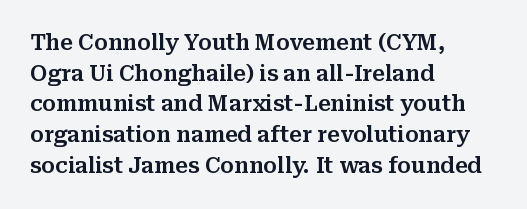
Q: Is the text italic (slanted)? A: No, it is upright.
Q: Is the text underlined? A: No.
Q: How is the paragraph aligned? A: Left-aligned.
Q: Is the spacing between letters normal or unusually wide? A: Normal.
Q: Is the spacing between lines tight, normal or loose? A: Normal.
